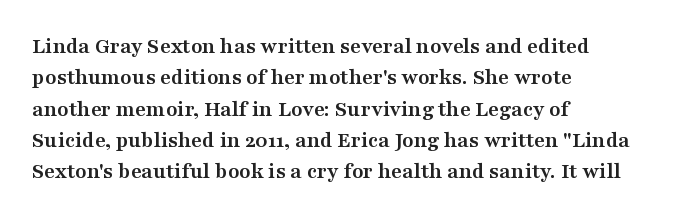
{"italic": "no", "bold": "yes", "underline": "no", "align": "left", "line_spacing": "normal", "line_spacing_ratio": 1.36, "letter_spacing": "normal", "letter_spacing_em": 0.0, "glyph_px": 23}
